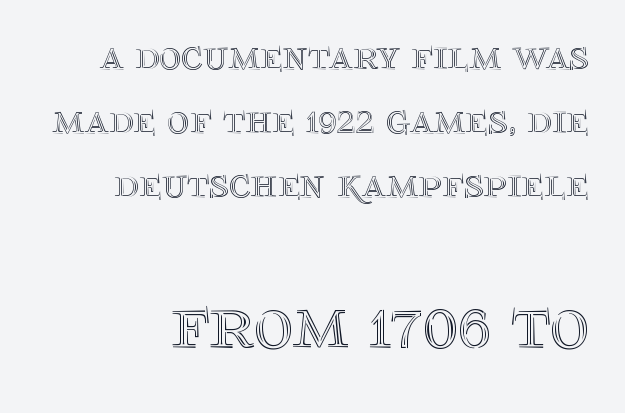
The image shows 76 px text type, upright; set normal line spacing (1.49x), normal letter spacing, not underlined; the second (bottom) block is 1.77x larger; a large x-height.
